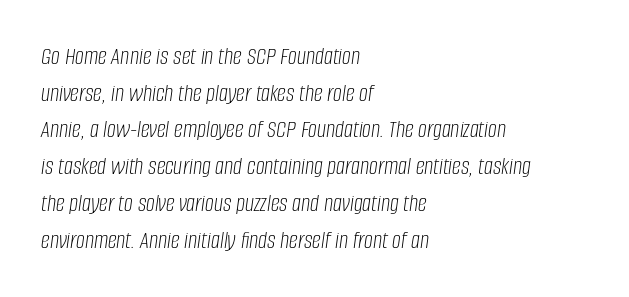
The image shows 25 px text type, italic (leaning right); set left-aligned, normal line spacing (1.47x), normal letter spacing, not underlined.
